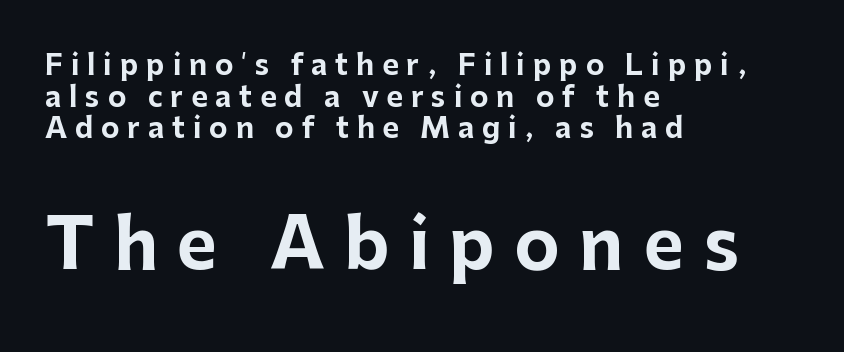
The image shows 69 px bold sans-serif type, upright; set left-aligned, tight line spacing (1.13x), unusually wide letter spacing (+0.28 em), not underlined; the second (bottom) block is 2.46x larger; low stroke contrast and a medium x-height.
